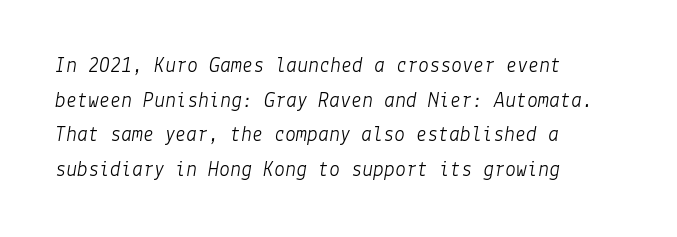
{"italic": "yes", "lean": "right", "slant_degrees": 9, "bold": "no", "underline": "no", "align": "left", "line_spacing": "normal", "line_spacing_ratio": 1.57, "letter_spacing": "normal", "letter_spacing_em": 0.0, "glyph_px": 22}
